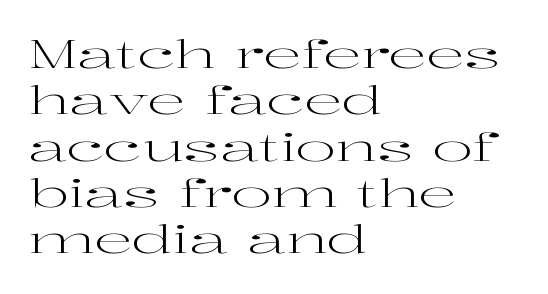
{"serif": "yes", "italic": "no", "bold": "no", "weight": "regular", "width": "wide", "stroke_contrast": "high", "x_height": "medium", "monospaced": "no", "underline": "no", "align": "left", "line_spacing_ratio": 1.22, "letter_spacing": "normal", "letter_spacing_em": 0.0, "glyph_px": 38}
